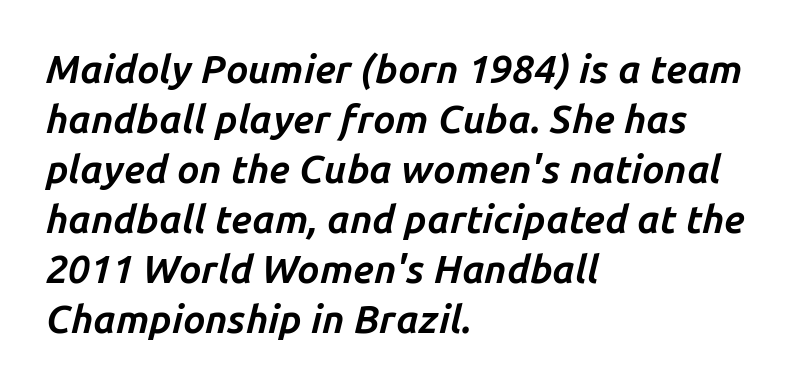
The image shows 39 px bold type, italic (leaning right); set left-aligned, normal line spacing (1.28x), normal letter spacing, not underlined; low stroke contrast and a medium x-height.
